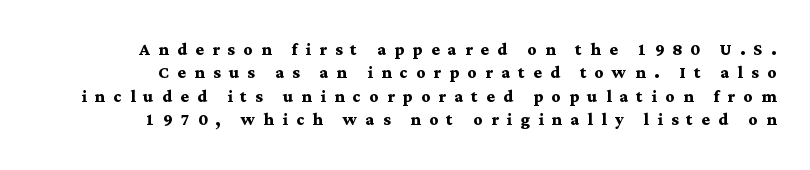
The image shows 22 px bold type, upright; set tight line spacing (1.06x), unusually wide letter spacing (+0.38 em), not underlined.
